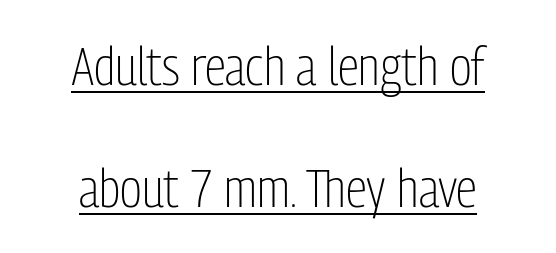
{"serif": "no", "italic": "no", "bold": "no", "weight": "light", "width": "condensed", "stroke_contrast": "low", "x_height": "medium", "monospaced": "no", "underline": "yes", "align": "center", "line_spacing": "loose", "line_spacing_ratio": 2.26, "letter_spacing": "normal", "letter_spacing_em": 0.0, "glyph_px": 54}
